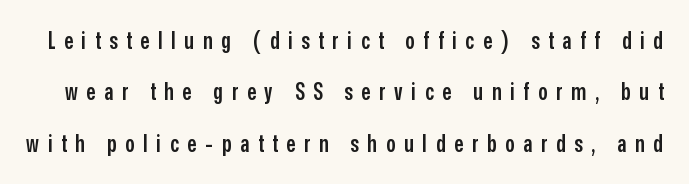
Q: Is the text bold? A: Semi-bold.
Q: Is the text italic (slanted)? A: No, it is upright.
Q: Is the text underlined? A: No.
Q: Is the spacing between letters normal or unusually wide? A: Unusually wide.
Q: Is the spacing between lines tight, normal or loose? A: Loose.
